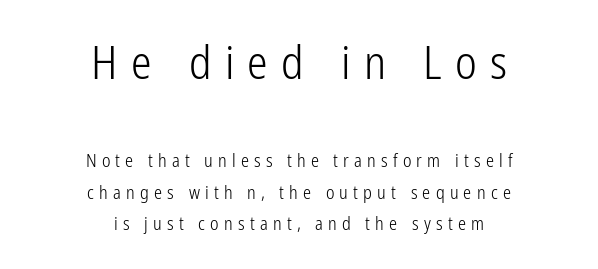
The image shows 46 px light, condensed sans-serif type, upright; set centered, line spacing 1.75x, unusually wide letter spacing (+0.29 em), not underlined; the first (top) block is 2.56x larger; low stroke contrast and a medium x-height.
